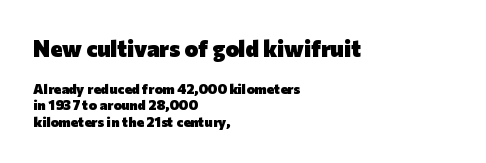
Q: Is the text bold? A: Yes.
Q: Is the text italic (slanted)? A: No, it is upright.
Q: Is the text underlined? A: No.
Q: How is the paragraph aligned? A: Left-aligned.
Q: Is the spacing between letters normal or unusually wide? A: Normal.
Q: Which block of text is set in a larger size, the first (top) or the second (bottom)? A: The first (top) one.
